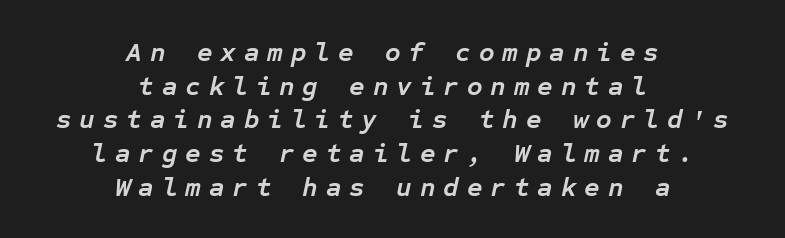
{"italic": "yes", "lean": "right", "slant_degrees": 12, "bold": "yes", "underline": "no", "align": "center", "line_spacing": "normal", "line_spacing_ratio": 1.25, "letter_spacing": "wide", "letter_spacing_em": 0.29, "glyph_px": 27}
